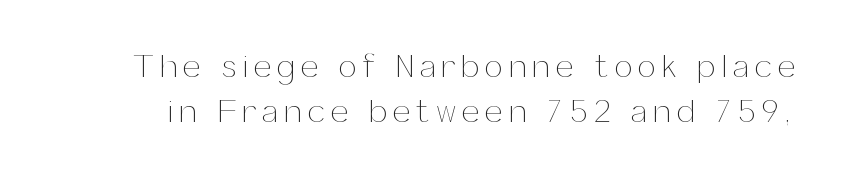
Q: Is the text bold? A: No.
Q: Is the text italic (slanted)? A: No, it is upright.
Q: Is the text underlined? A: No.
Q: Is the spacing between letters normal or unusually wide? A: Unusually wide.
Q: Is the spacing between lines tight, normal or loose? A: Normal.
Q: Width (condensed, normal, or wide)? A: Normal.
Q: Stroke contrast? A: Medium.
Q: x-height? A: Medium.
Q: Monospaced? A: No.
